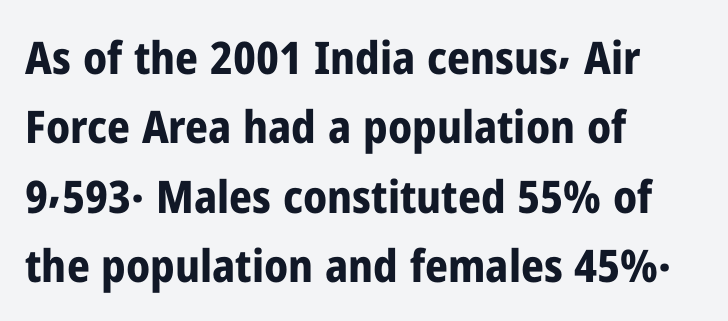
The image shows 45 px bold, condensed sans-serif type, upright; set left-aligned, normal line spacing (1.54x), normal letter spacing, not underlined; low stroke contrast and a medium x-height.
